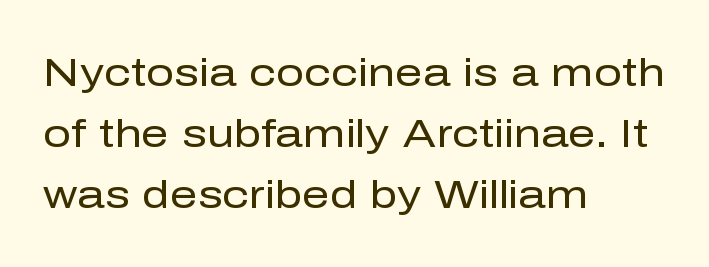
{"serif": "no", "italic": "no", "bold": "no", "weight": "regular", "width": "normal", "stroke_contrast": "low", "x_height": "medium", "monospaced": "no", "underline": "no", "align": "left", "line_spacing": "normal", "line_spacing_ratio": 1.56, "letter_spacing": "normal", "letter_spacing_em": 0.0, "glyph_px": 39}
